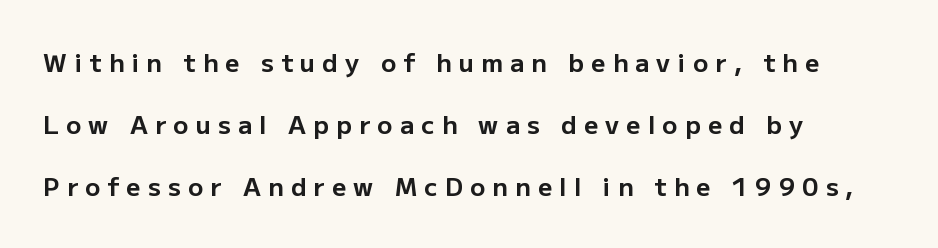
Q: Is the text bold? A: Yes.
Q: Is the text italic (slanted)? A: No, it is upright.
Q: Is the text underlined? A: No.
Q: How is the paragraph aligned? A: Left-aligned.
Q: Is the spacing between letters normal or unusually wide? A: Unusually wide.
Q: Is the spacing between lines tight, normal or loose? A: Loose.
